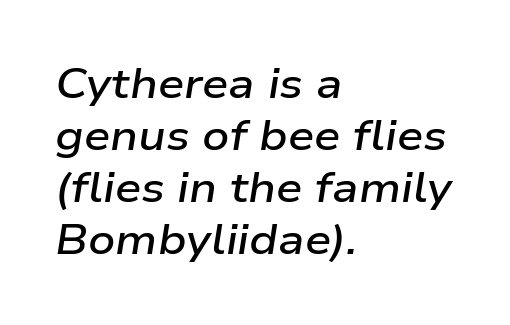
The image shows 42 px semibold, wide type, italic (leaning right); set left-aligned, line spacing 1.24x, normal letter spacing, not underlined; low stroke contrast and a medium x-height.
